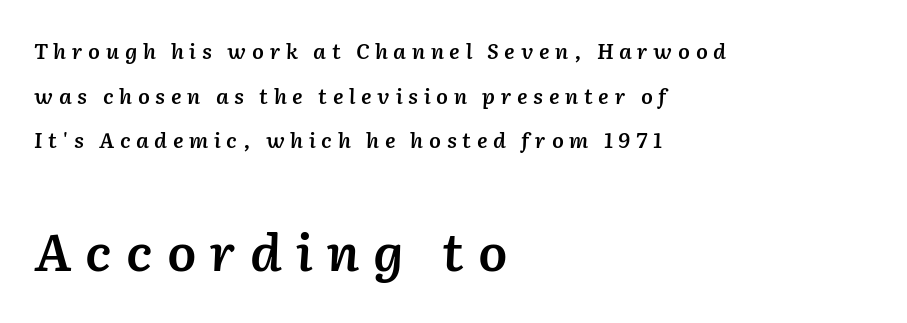
The image shows 52 px semibold type, italic (leaning right); set left-aligned, loose line spacing (2.12x), unusually wide letter spacing (+0.27 em), not underlined; the second (bottom) block is 2.48x larger; low stroke contrast and a medium x-height.
